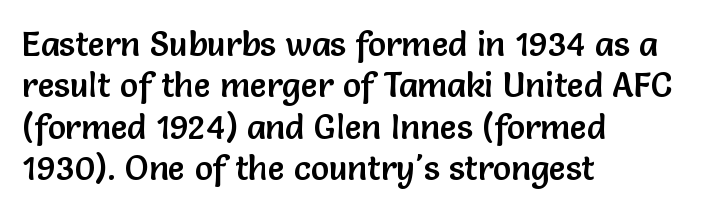
The image shows 34 px sans-serif type, upright; set left-aligned, line spacing 1.22x, normal letter spacing, not underlined; low stroke contrast and a medium x-height.
